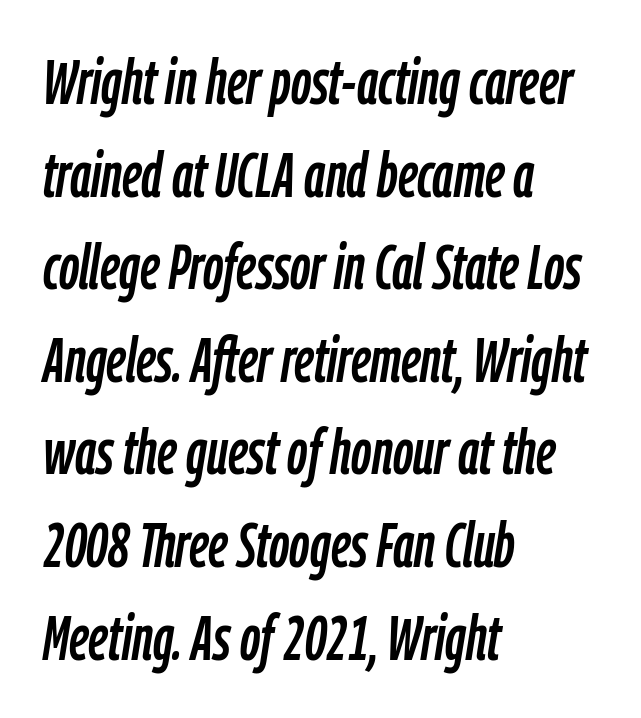
The image shows 63 px condensed type, italic (leaning right); set left-aligned, normal line spacing (1.47x), normal letter spacing, not underlined; low stroke contrast and a medium x-height.
